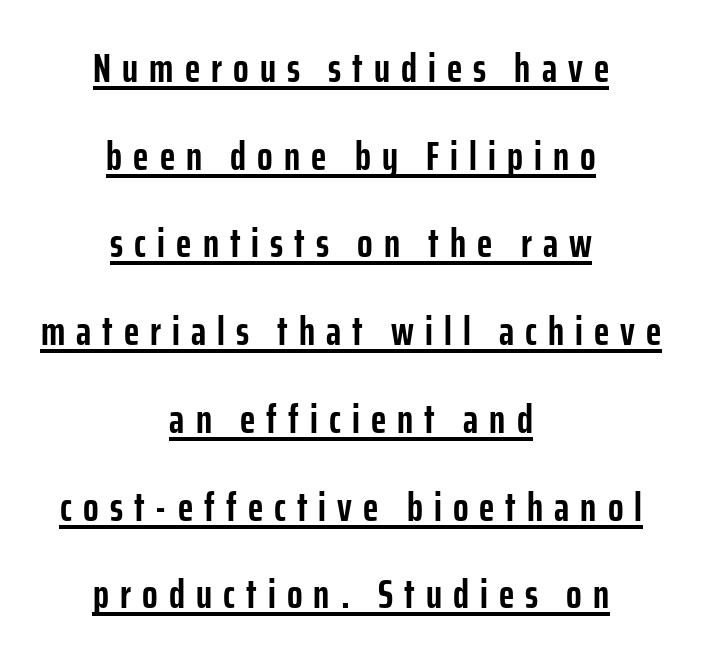
Typographic density is high because the face is bold. Widely set lines give the paragraph a tall, airy silhouette. Descenders here cross a horizontal rule under the line. This sample has the flowing, uneven cadence of proportional lettering. Layout note: lines centered. Substantial extra tracking has been applied to these lines.
